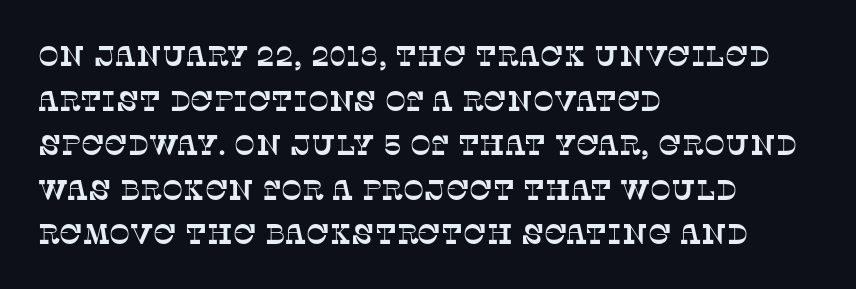
Q: Is the typeface a serif or a sans-serif typeface? A: Serif.
Q: Is the text underlined? A: No.
Q: How is the paragraph aligned? A: Left-aligned.
Q: Is the spacing between letters normal or unusually wide? A: Normal.
Q: Is the spacing between lines tight, normal or loose? A: Normal.
Q: Width (condensed, normal, or wide)? A: Normal.
Q: Stroke contrast? A: Low.
Q: x-height? A: Large.
Q: Monospaced? A: No.
